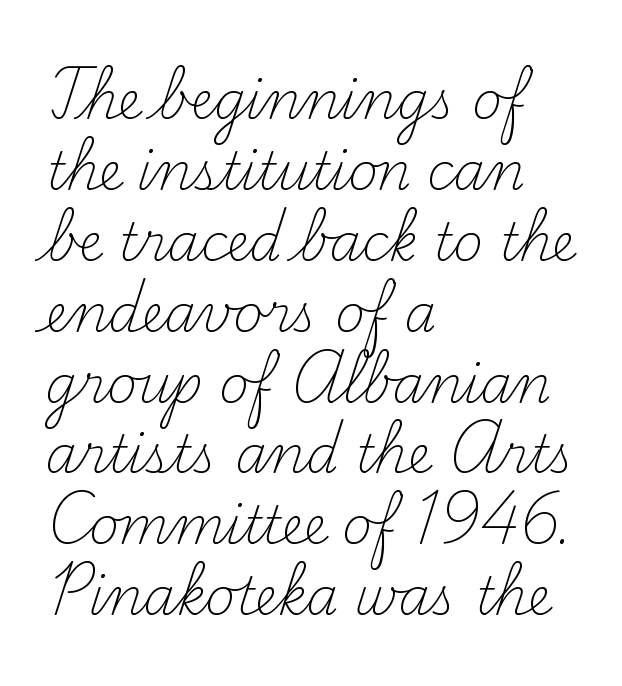
The image shows 51 px light type; set left-aligned, normal line spacing (1.39x), normal letter spacing, not underlined; medium stroke contrast and a small x-height.
